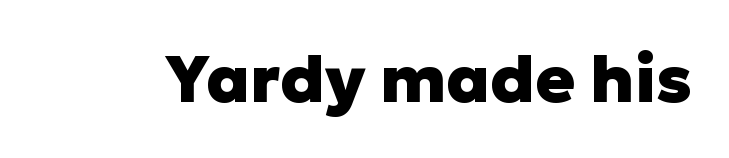
The image shows 66 px heavy sans-serif type, upright; set normal letter spacing, not underlined; low stroke contrast and a medium x-height.
